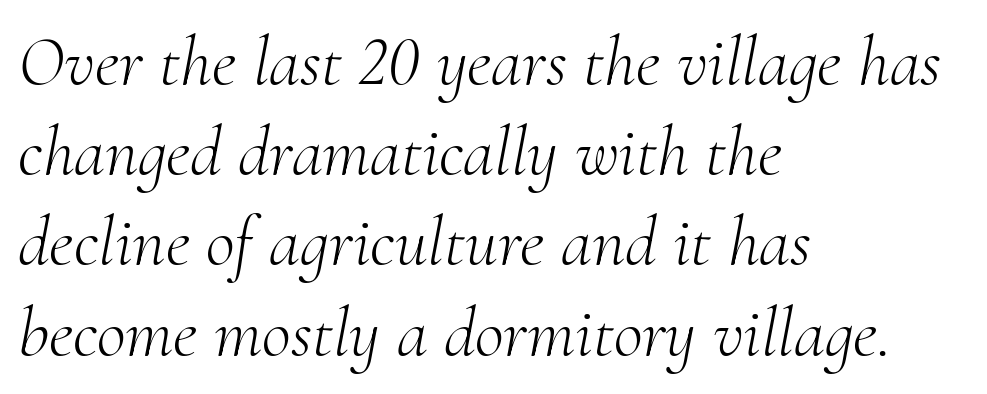
The image shows 71 px light serif type, italic (leaning right); set left-aligned, normal line spacing (1.27x), normal letter spacing, not underlined; medium stroke contrast and a small x-height.
